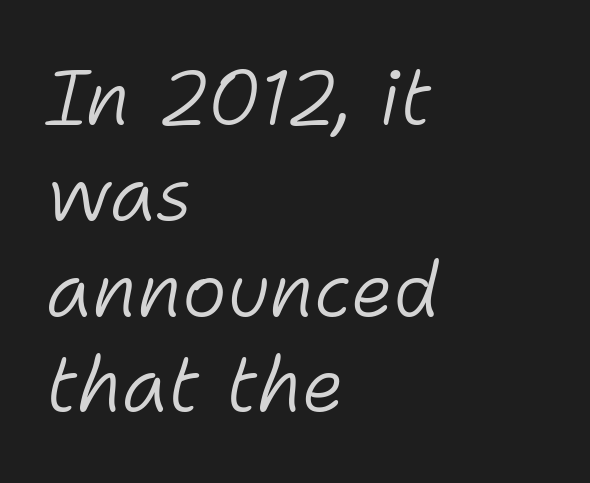
The image shows 76 px light type, italic (leaning right); set left-aligned, normal line spacing (1.26x), normal letter spacing, not underlined; low stroke contrast and a medium x-height.
